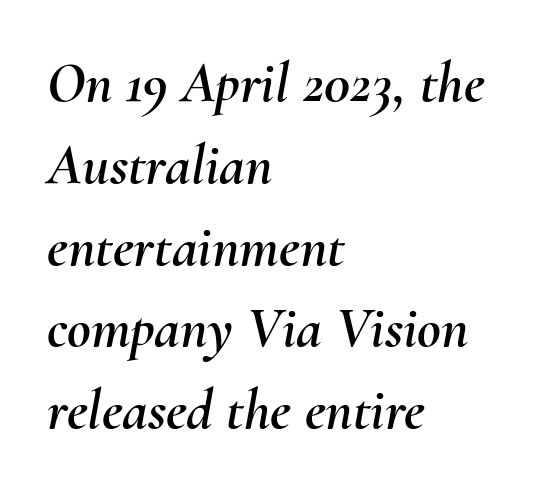
Leftover space on each line is placed entirely after the last word. Standard letterfit; no display-style spreading of the glyphs. Quick note: interline space is typical. Unmarked baselines from the first word to the last. Posture: slanted. Is this a fixed-width face? No — the glyphs have proportional, varying widths.
